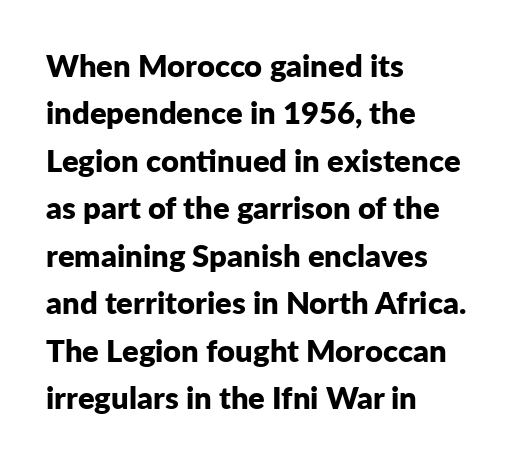
The designer left line spacing at the default. As a designer I'd log this as weight 700, bold. Posture: vertical. These lines are set flush left with a ragged right edge. The foot of each line stays bare and open.
